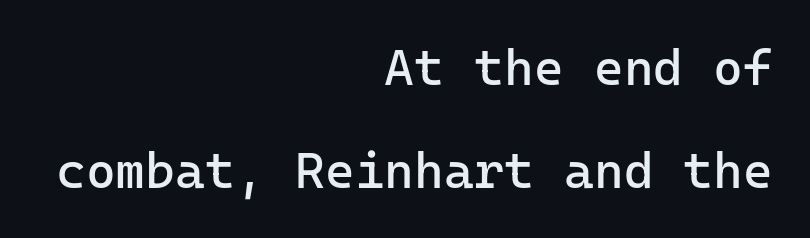
The image shows 51 px regular-weight sans-serif type, upright; set right-aligned, loose line spacing (2.02x), normal letter spacing, not underlined; low stroke contrast and a medium x-height.
